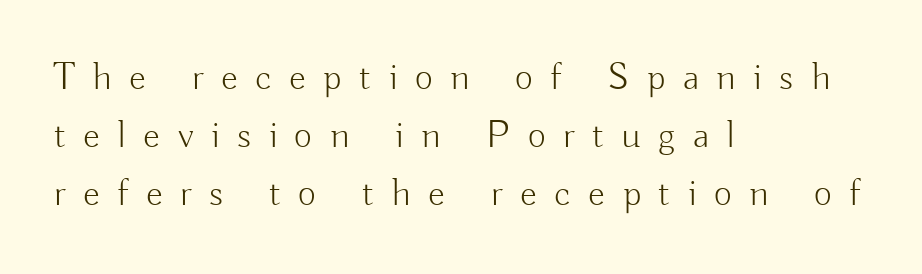
The image shows 39 px light sans-serif type, upright; set left-aligned, normal line spacing (1.49x), unusually wide letter spacing (+0.45 em), not underlined; low stroke contrast and a small x-height.
